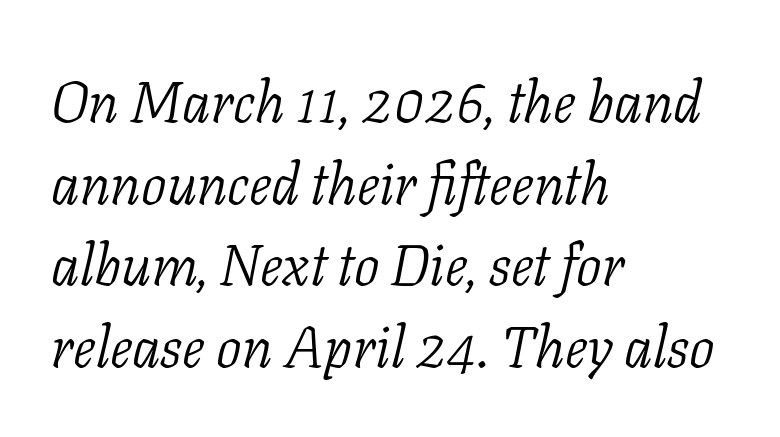
{"serif": "yes", "italic": "yes", "lean": "right", "slant_degrees": 11, "bold": "no", "weight": "light", "width": "normal", "stroke_contrast": "low", "x_height": "medium", "monospaced": "no", "underline": "no", "align": "left", "line_spacing": "normal", "line_spacing_ratio": 1.43, "letter_spacing": "normal", "letter_spacing_em": 0.0, "glyph_px": 57}
